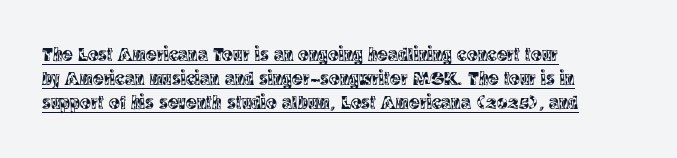
Q: Is the text italic (slanted)? A: No, it is upright.
Q: Is the text underlined? A: Yes.
Q: How is the paragraph aligned? A: Left-aligned.
Q: Is the spacing between letters normal or unusually wide? A: Normal.
